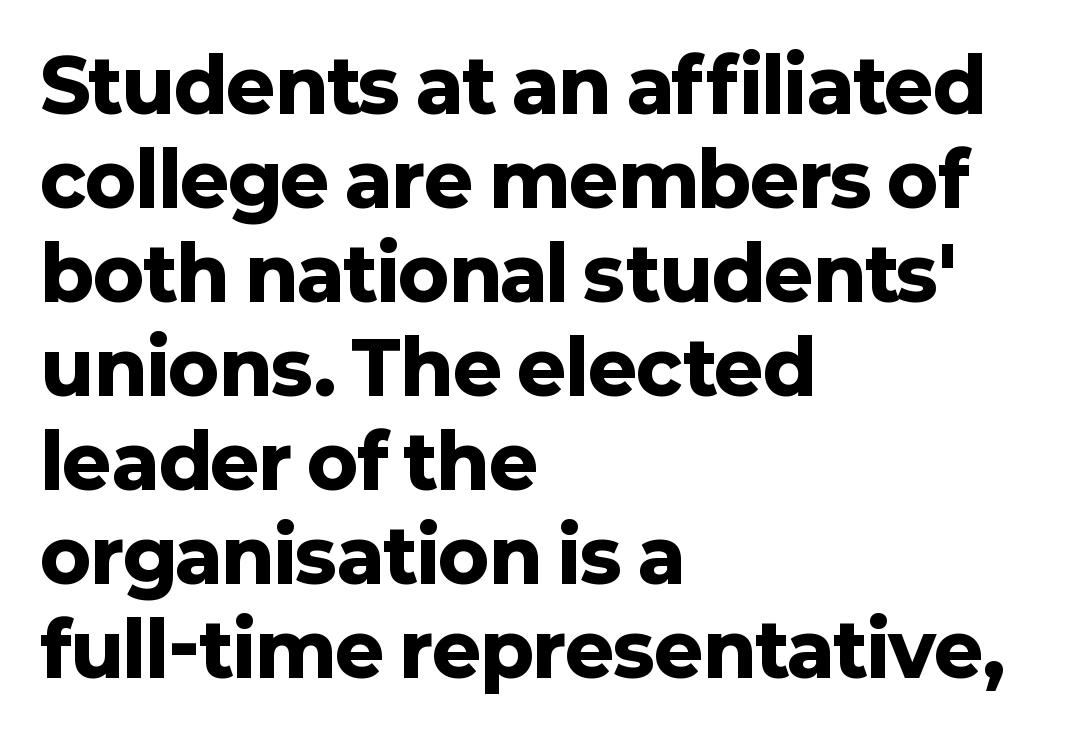
This rendering features lettering with no underline. What's the leading like? Ordinary, nothing unusual. Tracking value appears to be zero — textbook default spacing. The typography opts for an upright posture over an oblique one. The characters display no serif detailing; their extremities are plain.
